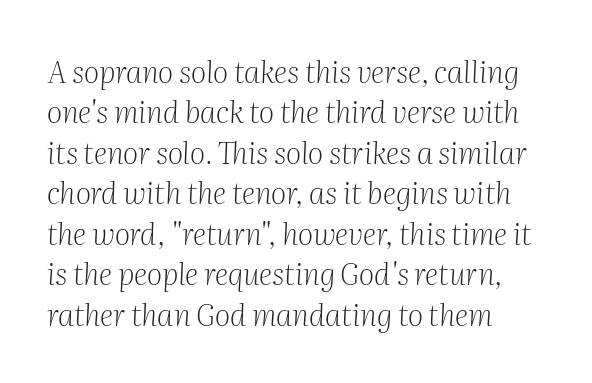
Q: Is the text bold? A: No.
Q: Is the text italic (slanted)? A: Yes, it leans right by about 2 degrees.
Q: Is the typeface a serif or a sans-serif typeface? A: Serif.
Q: Is the text underlined? A: No.
Q: How is the paragraph aligned? A: Left-aligned.
Q: Is the spacing between letters normal or unusually wide? A: Normal.
Q: Is the spacing between lines tight, normal or loose? A: Normal.
Q: Width (condensed, normal, or wide)? A: Normal.
Q: Stroke contrast? A: Medium.
Q: x-height? A: Medium.
Q: Monospaced? A: No.
